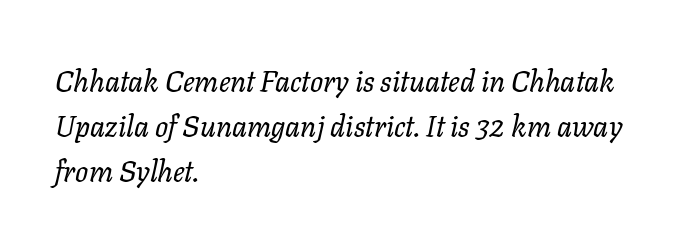
The image shows 29 px regular-weight type, italic (leaning right); set left-aligned, normal line spacing (1.55x), normal letter spacing, not underlined; low stroke contrast and a medium x-height.
